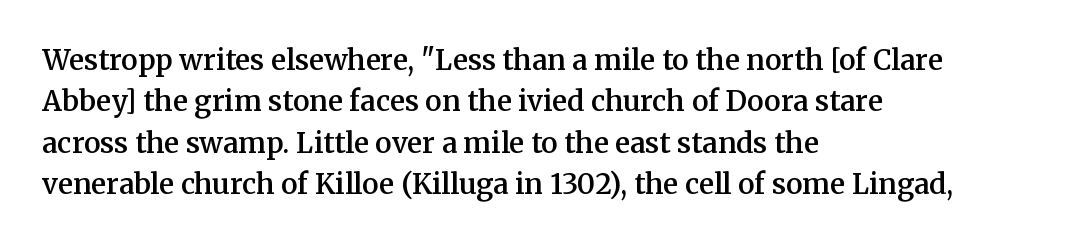
The image shows 28 px semibold serif type, upright; set left-aligned, normal line spacing (1.48x), normal letter spacing, not underlined; medium stroke contrast and a medium x-height.
